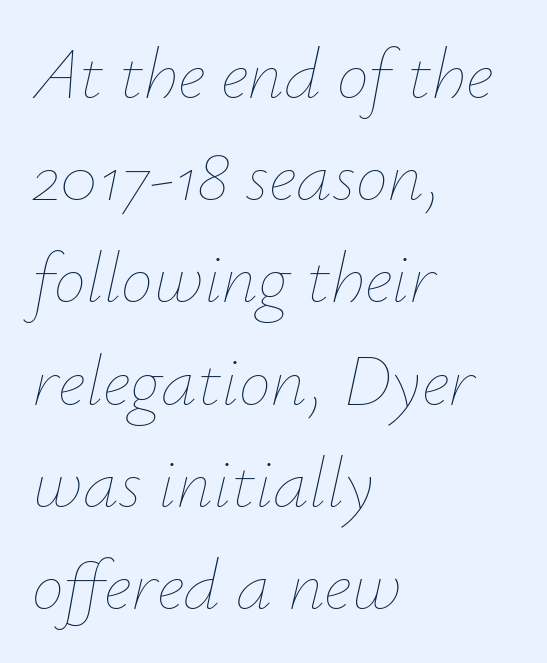
{"italic": "yes", "lean": "right", "slant_degrees": 12, "bold": "no", "weight": "thin", "width": "normal", "stroke_contrast": "low", "x_height": "small", "monospaced": "no", "underline": "no", "align": "left", "line_spacing": "normal", "line_spacing_ratio": 1.42, "letter_spacing": "normal", "letter_spacing_em": 0.0, "glyph_px": 72}
